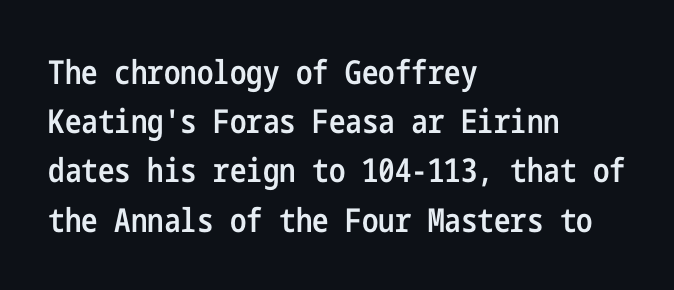
Anything drawn beneath the words? Only blank space. This is moderately heavy type, rendered in semibold. In terms of letterspacing, this is plain default setting. Each new line begins a customary step beneath the previous one. Line beginnings align vertically; line endings do not.
